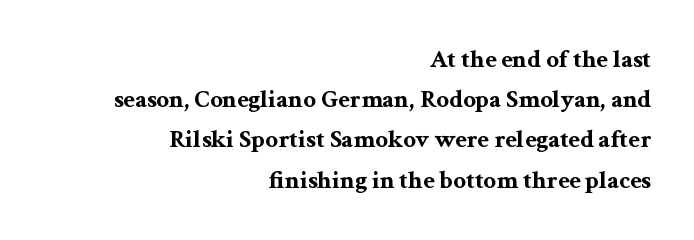
Tall strokes in this sample are plumb rather than angled. Letters rest on an invisible, unmarked baseline. Nobody touched the tracking dial on this one. Regular leading. Every letter is thick-stroked: bold, no question.
